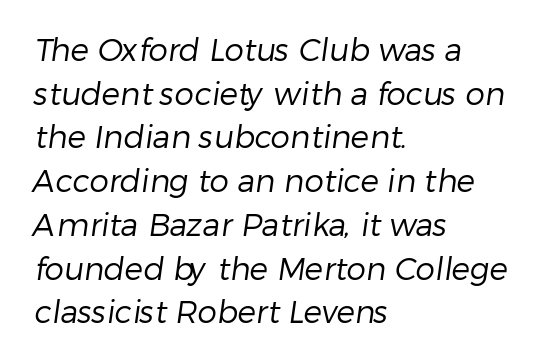
Nothing unusual about the tracking: characters are spaced as the font intends. A light-to-regular cut is what we see here. A normal amount of white space separates one row of letters from the next. You could not count columns in this text — the font is proportionally spaced. The rendering shows plain stroke endings on the letterforms — a sans-serif design. A student would call this left alignment; a typographer would say flush left, rag right.
